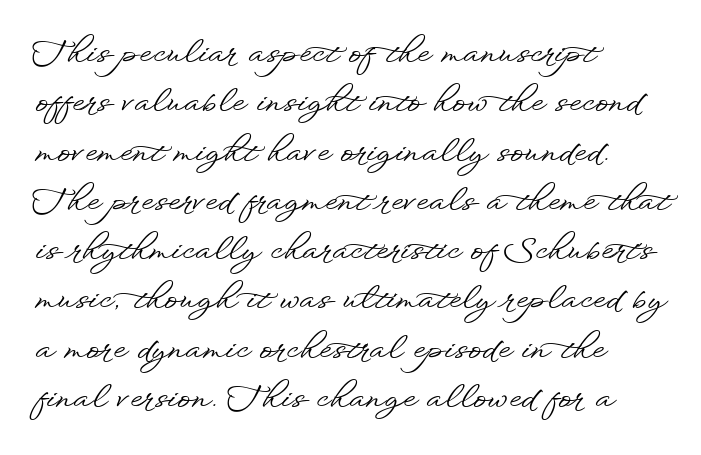
{"serif": "no", "width": "wide", "stroke_contrast": "low", "x_height": "small", "monospaced": "no", "underline": "no", "align": "left", "line_spacing": "normal", "line_spacing_ratio": 1.54, "letter_spacing": "normal", "letter_spacing_em": 0.0, "glyph_px": 32}
